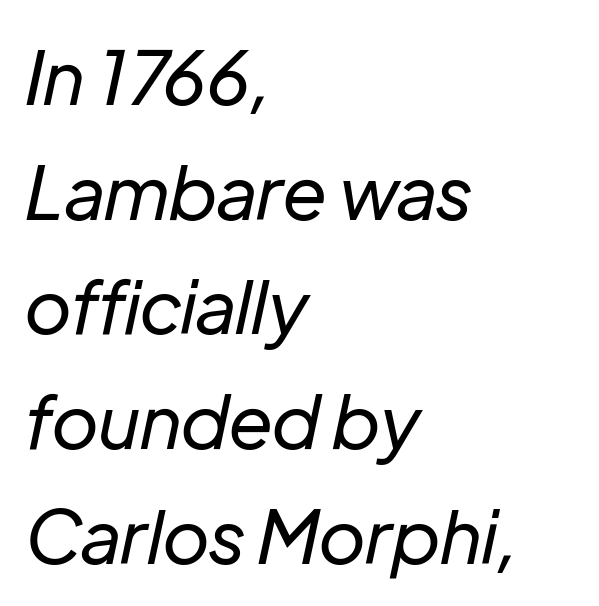
Q: Is the text bold? A: No.
Q: Is the text italic (slanted)? A: Yes, it leans right by about 12 degrees.
Q: Is the text underlined? A: No.
Q: How is the paragraph aligned? A: Left-aligned.
Q: Is the spacing between letters normal or unusually wide? A: Normal.
Q: Is the spacing between lines tight, normal or loose? A: Normal.
Q: Width (condensed, normal, or wide)? A: Normal.
Q: Stroke contrast? A: Low.
Q: x-height? A: Medium.
Q: Monospaced? A: No.
